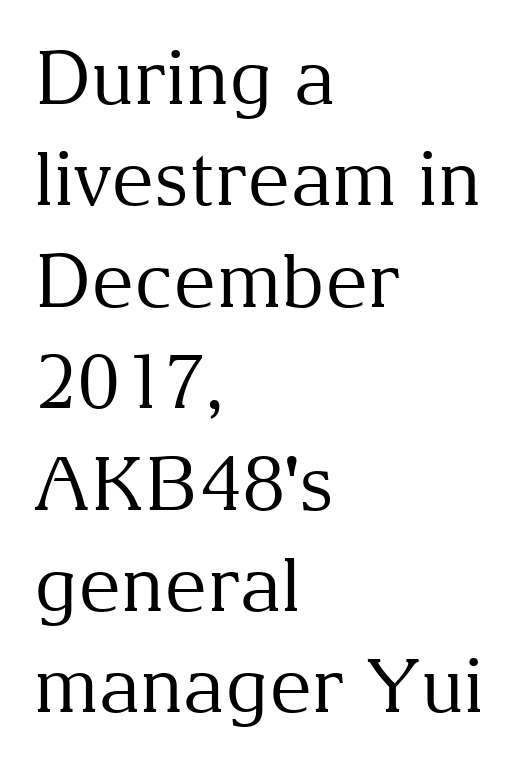
Nobody touched the tracking dial on this one. Looks like regular typesetting: each glyph gets only the width it needs. In terms of letterform style, serifs are clearly present. A clean baseline with only descenders dipping below it. Letters have the restrained weight of plain body copy at most.
